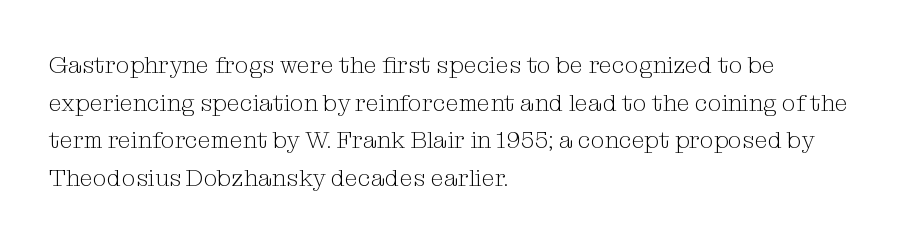
The image shows 24 px text type, upright; set left-aligned, normal line spacing (1.57x), normal letter spacing, not underlined.
